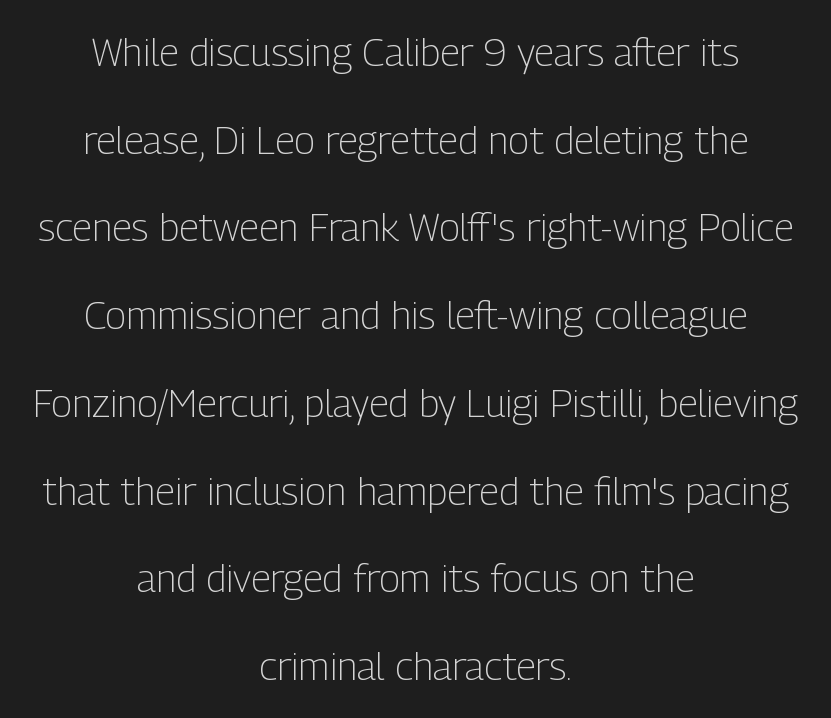
The image shows 39 px light, condensed sans-serif type, upright; set centered, loose line spacing (2.25x), normal letter spacing, not underlined; low stroke contrast and a medium x-height.
